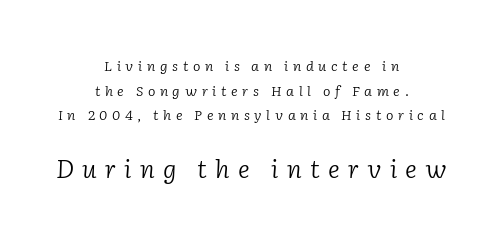
The face looks like a standard text weight, possibly lighter. Is the letter spacing exaggerated? Yes — the characters are pushed far apart. Teacher's note: observe the equal gaps on both sides — that is centered alignment. These lines were composed using italics.
